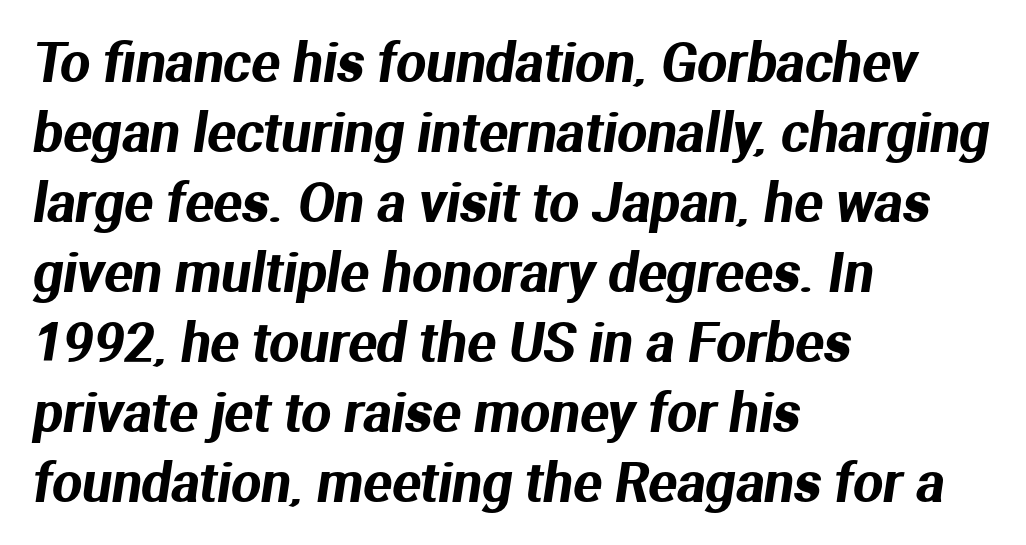
{"serif": "no", "width": "normal", "stroke_contrast": "medium", "x_height": "medium", "monospaced": "no", "underline": "no", "align": "left", "line_spacing": "normal", "line_spacing_ratio": 1.32, "letter_spacing": "normal", "letter_spacing_em": 0.0, "glyph_px": 53}
